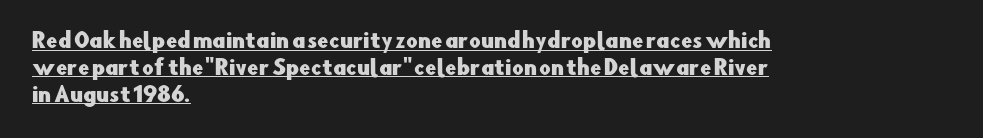
Tall strokes in this sample are plumb rather than angled. If you drew a ruler down the left edge, every line would touch it. Short note: letters normally spaced. Evenly set lines give the paragraph a standard silhouette. You can see a thin bar hugging the bottom of the glyphs.
